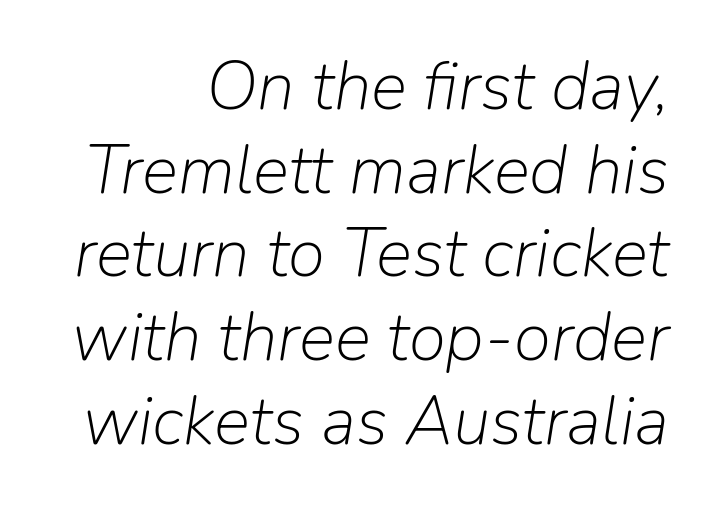
Compared with ordinary roman type, these characters are visibly tilted. Visually the block forms a straight wall on the right and a jagged coastline on the left. Heft: none added — not bold. Check the space under the baseline: it is left empty. A typesetter would call this zero additional tracking. Looks like regular typesetting: each glyph gets only the width it needs.
